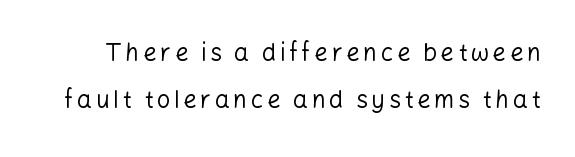
It's the straight-up-and-down kind of type. Weight class: somewhere from thin through regular. Vertical spacing — loose. This rendering features lettering with no underline.
